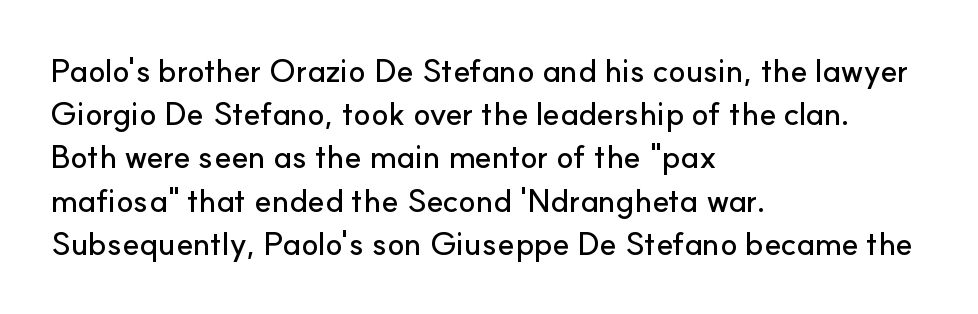
Q: Is the text italic (slanted)? A: No, it is upright.
Q: Is the typeface a serif or a sans-serif typeface? A: Sans-serif.
Q: Is the text underlined? A: No.
Q: How is the paragraph aligned? A: Left-aligned.
Q: Is the spacing between letters normal or unusually wide? A: Normal.
Q: Is the spacing between lines tight, normal or loose? A: Normal.
Q: Width (condensed, normal, or wide)? A: Normal.
Q: Stroke contrast? A: Low.
Q: x-height? A: Small.
Q: Monospaced? A: No.
